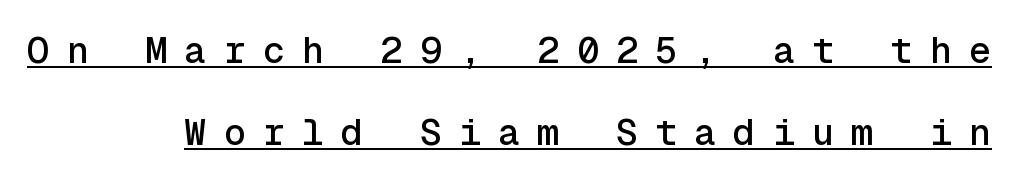
This rendering uses right alignment, leaving the left contour irregular. Is there an underline? Yes — a line sits under the letters. Does the leading feel generous? Absolutely, it's lavish. The axis of the letterforms is exactly vertical. Look at the tracking — it's clearly loosened, letters drifting apart. The face used here is monospaced, like something from a code editor.
